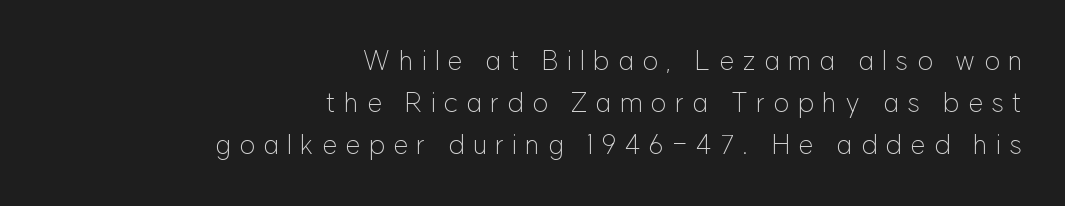
{"italic": "no", "bold": "no", "underline": "no", "align": "right", "line_spacing": "normal", "line_spacing_ratio": 1.56, "letter_spacing": "wide", "letter_spacing_em": 0.31, "glyph_px": 27}
